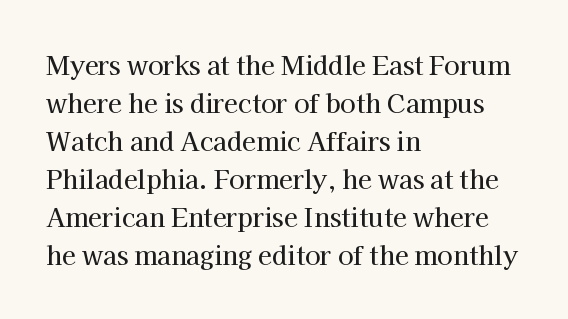
The image shows 25 px text type, upright; set left-aligned, normal line spacing (1.52x), normal letter spacing, not underlined.
